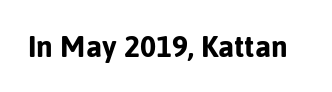
Q: Is the text bold? A: Yes.
Q: Is the text italic (slanted)? A: No, it is upright.
Q: Is the typeface a serif or a sans-serif typeface? A: Sans-serif.
Q: Is the text underlined? A: No.
Q: Is the spacing between letters normal or unusually wide? A: Normal.
Q: Width (condensed, normal, or wide)? A: Normal.
Q: Stroke contrast? A: Low.
Q: x-height? A: Medium.
Q: Monospaced? A: No.
